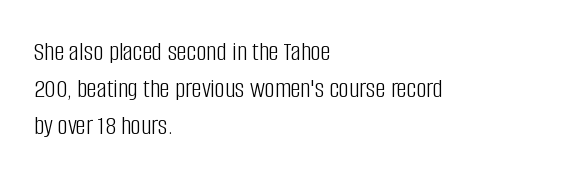
{"serif": "no", "italic": "no", "bold": "no", "weight": "light", "width": "condensed", "stroke_contrast": "low", "x_height": "large", "monospaced": "no", "underline": "no", "align": "left", "line_spacing": "normal", "line_spacing_ratio": 1.33, "letter_spacing": "normal", "letter_spacing_em": 0.0, "glyph_px": 28}
